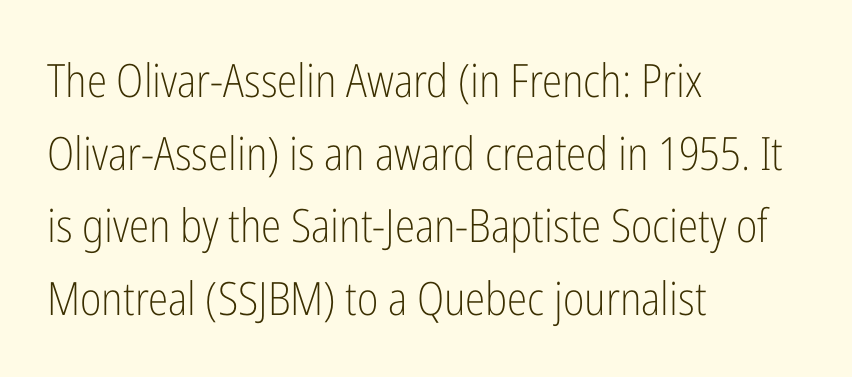
{"serif": "no", "italic": "no", "bold": "no", "weight": "light", "width": "condensed", "stroke_contrast": "low", "x_height": "medium", "monospaced": "no", "underline": "no", "align": "left", "line_spacing": "normal", "line_spacing_ratio": 1.58, "letter_spacing": "normal", "letter_spacing_em": 0.0, "glyph_px": 46}
